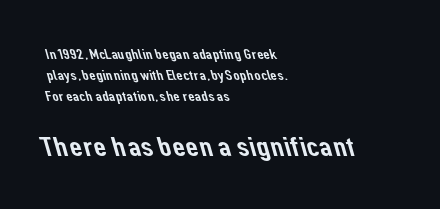
Serifs: no, the terminals of the letterforms are clean. Each row of text sits above clean, open space. Varying glyph widths throughout — classic text-font behaviour. Which of the two is more prominent by size? The second, at the bottom. How are the letters spaced? Ordinarily, with no added tracking.
